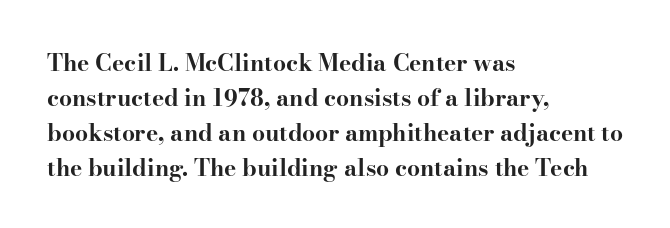
Q: Is the text bold? A: Yes.
Q: Is the text italic (slanted)? A: No, it is upright.
Q: Is the text underlined? A: No.
Q: How is the paragraph aligned? A: Left-aligned.
Q: Is the spacing between letters normal or unusually wide? A: Normal.
Q: Is the spacing between lines tight, normal or loose? A: Normal.
